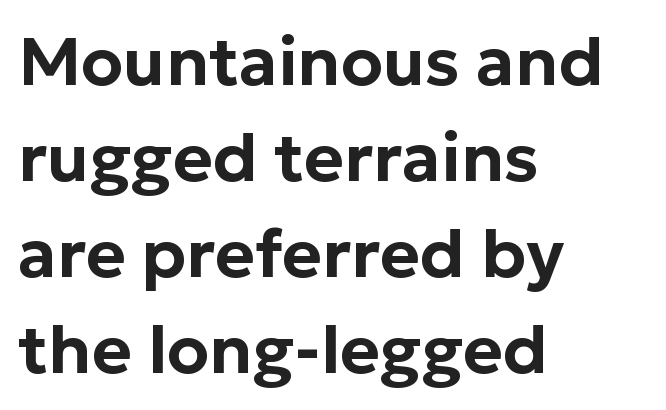
Line spacing here is normal. Look at the bottom of the vertical strokes: they stop flat, with no serifs. The strip under each line holds only bare page. You could not count columns in this text — the font is proportionally spaced.
